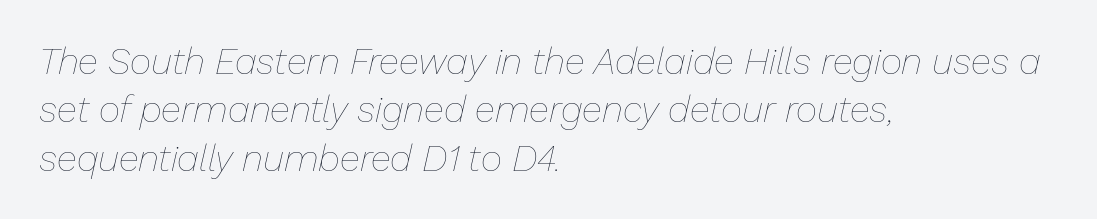
{"italic": "yes", "lean": "right", "slant_degrees": 13, "bold": "no", "weight": "thin", "width": "normal", "stroke_contrast": "low", "x_height": "medium", "monospaced": "no", "underline": "no", "align": "left", "line_spacing": "normal", "line_spacing_ratio": 1.31, "letter_spacing": "normal", "letter_spacing_em": 0.0, "glyph_px": 37}
